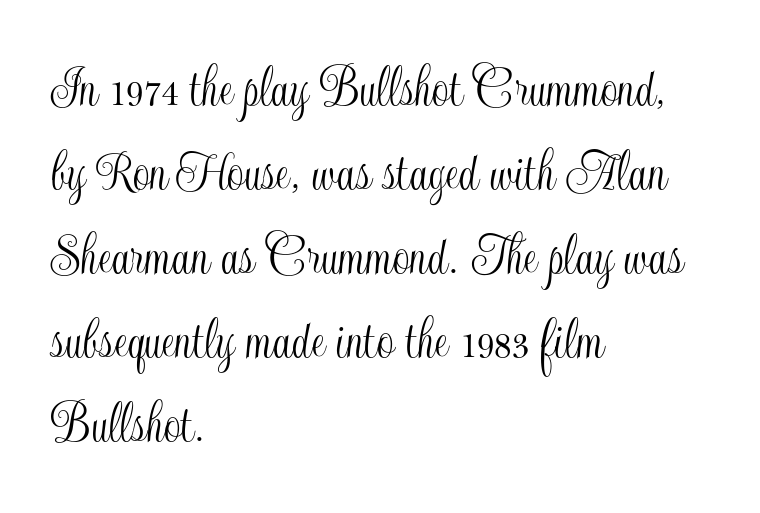
Q: Is the text italic (slanted)? A: Yes.
Q: Is the text underlined? A: No.
Q: How is the paragraph aligned? A: Left-aligned.
Q: Is the spacing between letters normal or unusually wide? A: Normal.
Q: Is the spacing between lines tight, normal or loose? A: Normal.
Q: Width (condensed, normal, or wide)? A: Condensed.
Q: x-height? A: Small.
Q: Monospaced? A: No.
